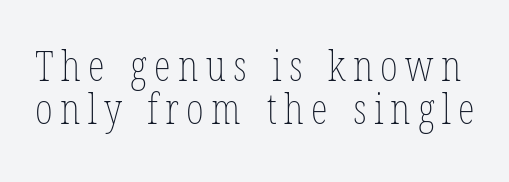
A typesetter would call this proportional, since set widths differ per character. The typesetting does not lean heavy: it is not bold. Clear beneath every line of the passage. How would I describe the line gaps? Narrow and economical.
